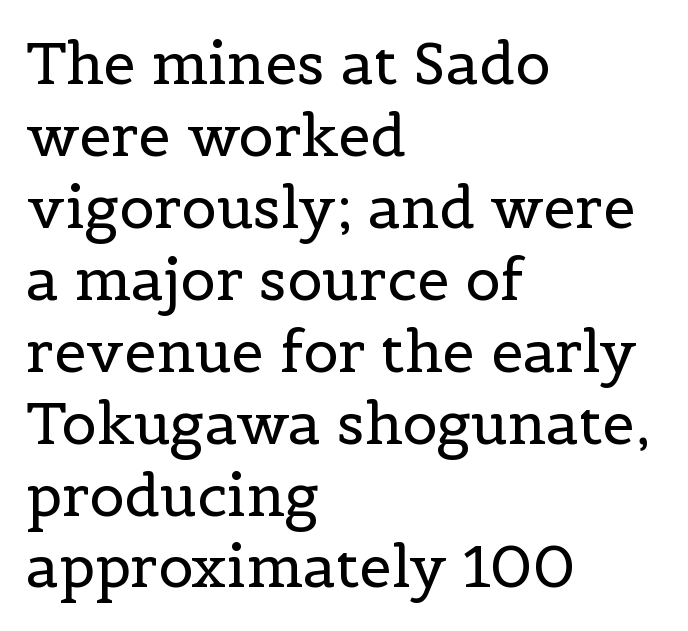
Letterform terminals end in serifs throughout the passage. Posture: straight, roman, zero tilt. Stroke mass is kept to a normal reading level or below. The foot of each line stays bare and open. Note the varied advance widths — an 'i' is clearly narrower than an 'm'. The text block is weighted toward the left margin, trailing off unevenly rightward.
